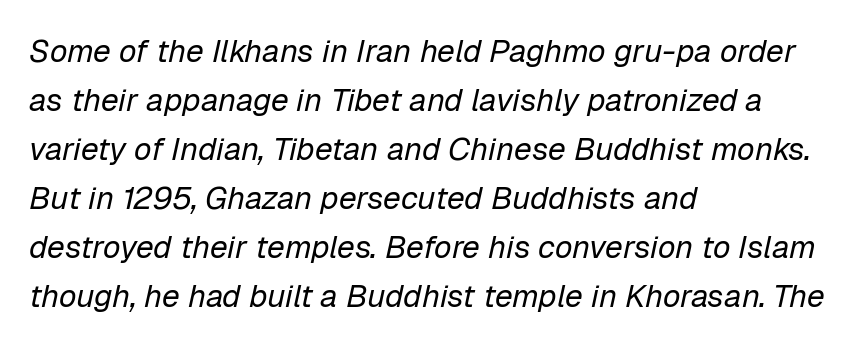
The image shows 32 px regular-weight type, italic (leaning right); set left-aligned, normal line spacing (1.53x), normal letter spacing, not underlined; low stroke contrast and a medium x-height.
